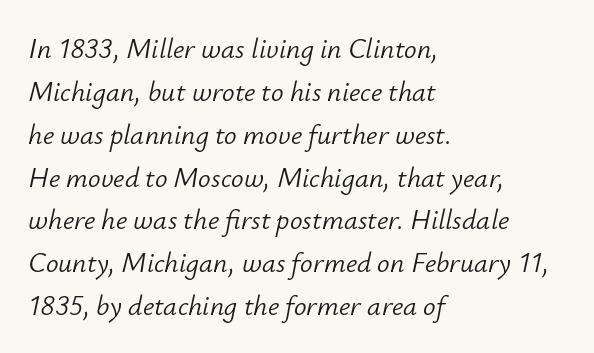
Q: Is the text bold? A: No.
Q: Is the text italic (slanted)? A: Yes, it leans right by about 12 degrees.
Q: Is the text underlined? A: No.
Q: How is the paragraph aligned? A: Left-aligned.
Q: Is the spacing between letters normal or unusually wide? A: Normal.
Q: Is the spacing between lines tight, normal or loose? A: Normal.
Q: Width (condensed, normal, or wide)? A: Normal.
Q: Stroke contrast? A: Low.
Q: x-height? A: Small.
Q: Monospaced? A: No.
